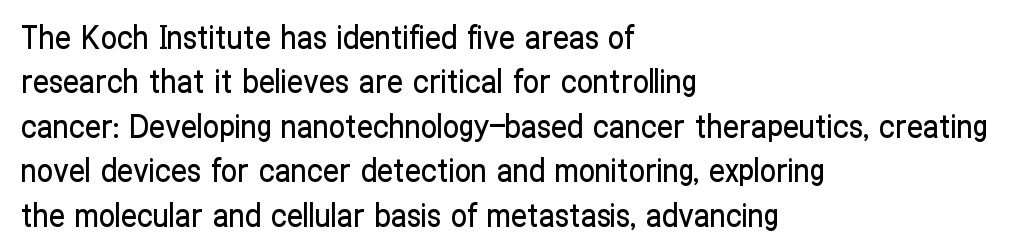
{"serif": "no", "italic": "no", "width": "condensed", "stroke_contrast": "low", "x_height": "medium", "monospaced": "no", "underline": "no", "align": "left", "line_spacing": "normal", "line_spacing_ratio": 1.39, "letter_spacing": "normal", "letter_spacing_em": 0.0, "glyph_px": 32}
